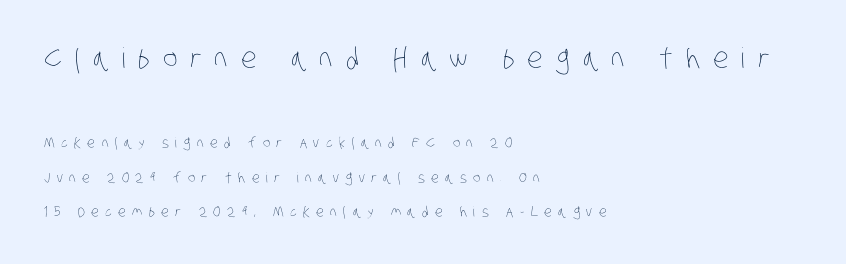
Q: Is the text bold? A: No.
Q: Is the text underlined? A: No.
Q: How is the paragraph aligned? A: Left-aligned.
Q: Is the spacing between letters normal or unusually wide? A: Unusually wide.
Q: Is the spacing between lines tight, normal or loose? A: Loose.
Q: Which block of text is set in a larger size, the first (top) or the second (bottom)? A: The first (top) one.
Q: Width (condensed, normal, or wide)? A: Condensed.
Q: Stroke contrast? A: Low.
Q: x-height? A: Large.
Q: Monospaced? A: No.
